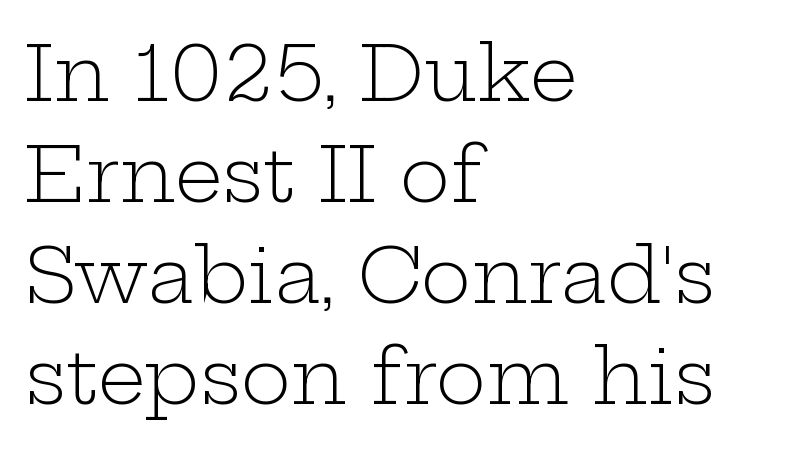
{"serif": "yes", "italic": "no", "bold": "no", "weight": "light", "width": "wide", "stroke_contrast": "low", "x_height": "medium", "monospaced": "no", "underline": "no", "align": "left", "line_spacing": "normal", "line_spacing_ratio": 1.33, "letter_spacing": "normal", "letter_spacing_em": 0.0, "glyph_px": 76}
